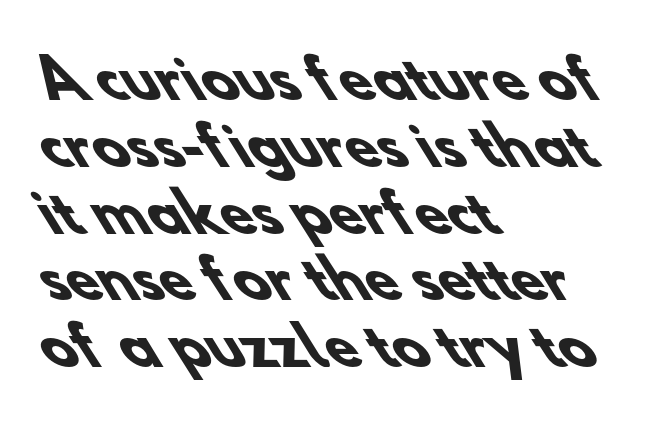
The image shows 53 px heavy sans-serif type; set left-aligned, normal line spacing (1.26x), normal letter spacing, not underlined; low stroke contrast and a small x-height.
